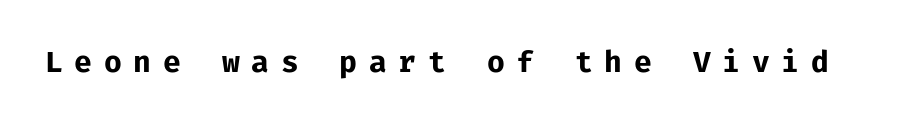
The tracking reads as deliberately expanded to a designer's eye. Monospaced: the letters line up in strict vertical columns. Plain, unruled lines of type. The font family rendered here belongs to the sans-serif group.
